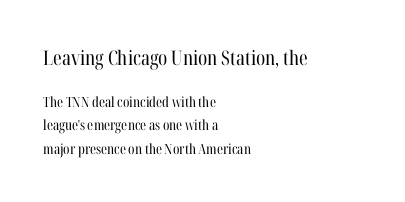
Q: Is the text bold? A: No.
Q: Is the text italic (slanted)? A: No, it is upright.
Q: Is the text underlined? A: No.
Q: How is the paragraph aligned? A: Left-aligned.
Q: Is the spacing between letters normal or unusually wide? A: Normal.
Q: Is the spacing between lines tight, normal or loose? A: Normal.
Q: Which block of text is set in a larger size, the first (top) or the second (bottom)? A: The first (top) one.
